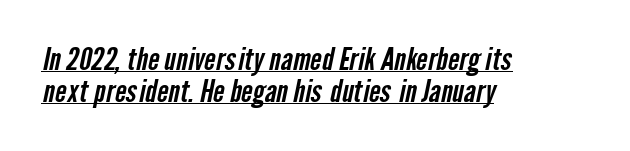
The setting favours the left margin, as ordinary paragraphs usually do. Does a line run under the words? Yes, clearly. This sample has the flowing, uneven cadence of proportional lettering. Words appear dense and cohesive because spacing is normal.
